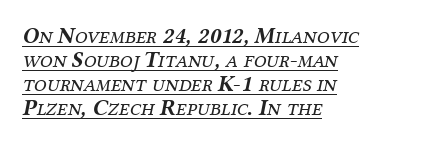
Q: Is the text bold? A: No.
Q: Is the text italic (slanted)? A: Yes, it leans right by about 12 degrees.
Q: Is the text underlined? A: Yes.
Q: How is the paragraph aligned? A: Left-aligned.
Q: Is the spacing between letters normal or unusually wide? A: Normal.
Q: Is the spacing between lines tight, normal or loose? A: Tight.
